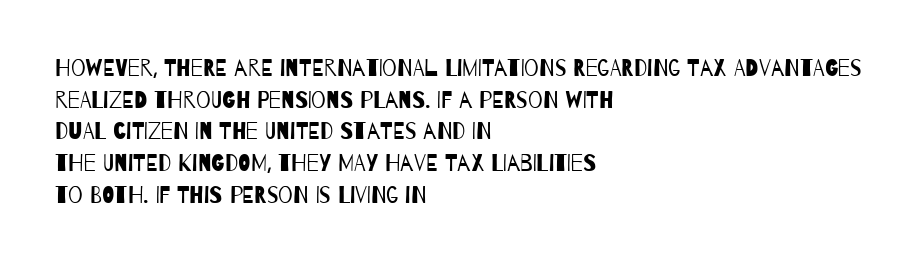
Q: Is the text bold? A: No.
Q: Is the text underlined? A: No.
Q: How is the paragraph aligned? A: Left-aligned.
Q: Is the spacing between letters normal or unusually wide? A: Normal.
Q: Is the spacing between lines tight, normal or loose? A: Normal.
